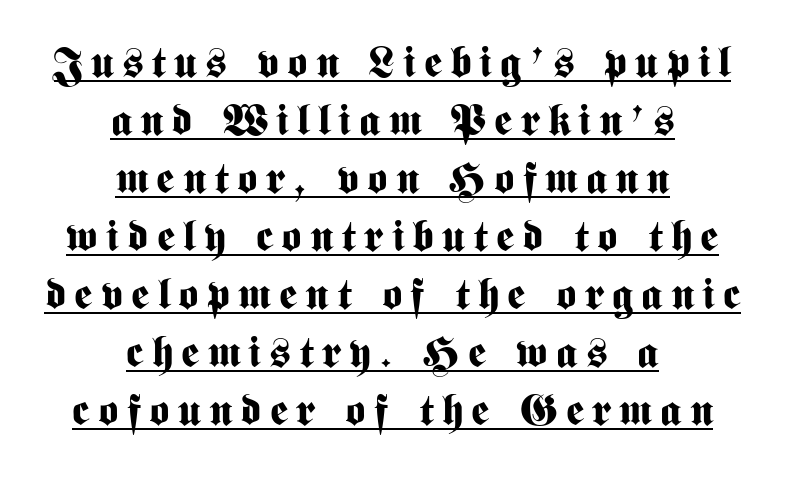
The image shows 43 px bold, condensed sans-serif type, upright; set centered, normal line spacing (1.35x), underlined; medium stroke contrast and a medium x-height.
